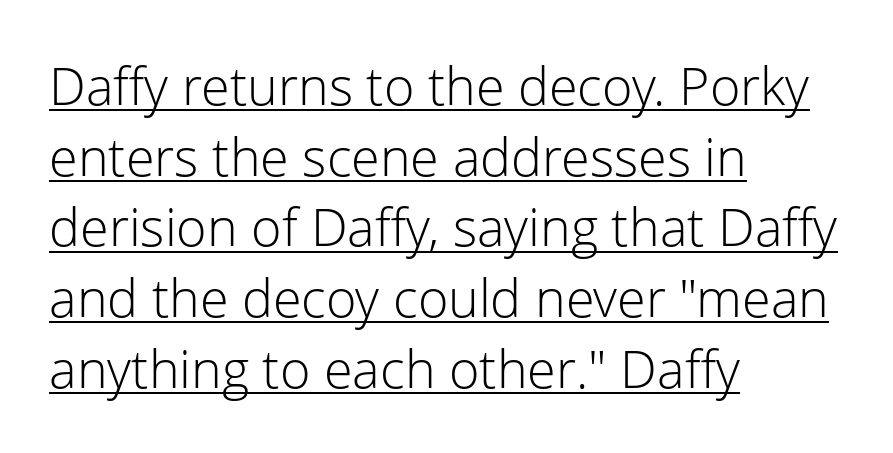
This rendering uses left alignment, leaving the right contour irregular. Look at the bottom of the vertical strokes: they stop flat, with no serifs. The horizontal fit of the characters is conventional and even. The block of text has a typical density, with ordinary space between rows. Weight: not bold — regular or lighter. A typesetter would call this proportional, since set widths differ per character.
